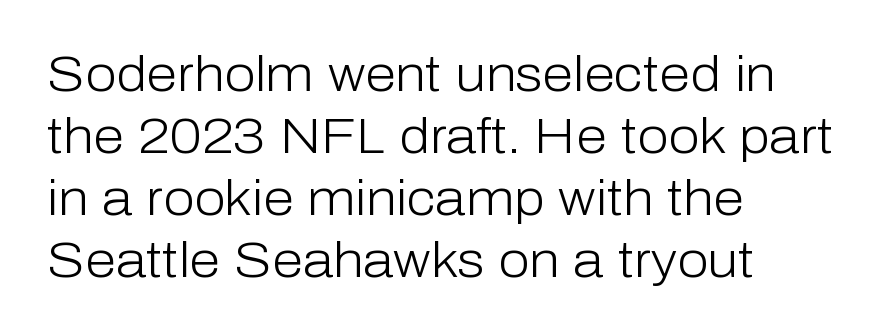
Q: Is the text bold? A: No.
Q: Is the text italic (slanted)? A: No, it is upright.
Q: Is the typeface a serif or a sans-serif typeface? A: Sans-serif.
Q: Is the text underlined? A: No.
Q: How is the paragraph aligned? A: Left-aligned.
Q: Is the spacing between letters normal or unusually wide? A: Normal.
Q: Width (condensed, normal, or wide)? A: Normal.
Q: Stroke contrast? A: Low.
Q: x-height? A: Medium.
Q: Monospaced? A: No.
